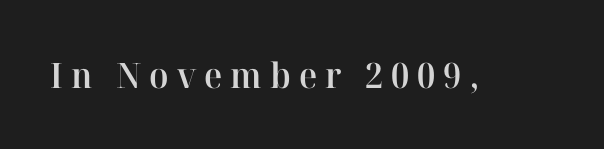
The string is rendered with underlining switched off. Is this a fixed-width face? No — the glyphs have proportional, varying widths. A typesetter would call this heavily tracked-out type. Every letter is mildly thick-stroked: semibold rather than bold. Regarding serifs, this sample has them.
